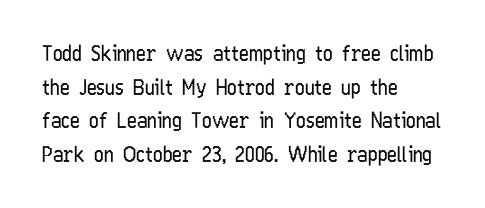
The font's upright variant was chosen for this text. Does the leading feel generous? No, just average. Letters rest on an invisible, unmarked baseline. Heft: none added — not bold. Typeset ragged right — the left edge is the straight one.
